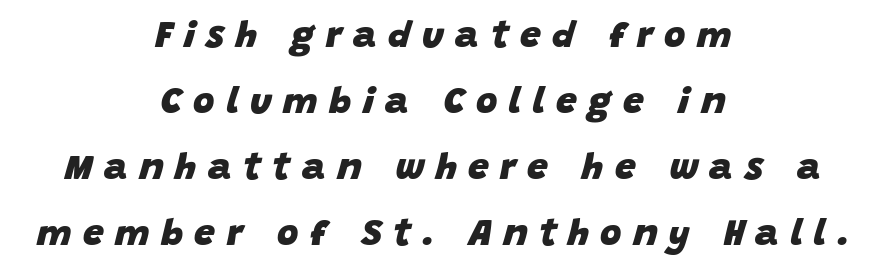
{"italic": "yes", "lean": "right", "slant_degrees": 15, "bold": "yes", "weight": "heavy", "width": "normal", "stroke_contrast": "low", "x_height": "large", "monospaced": "no", "underline": "no", "align": "center", "line_spacing_ratio": 1.78, "letter_spacing": "wide", "letter_spacing_em": 0.31, "glyph_px": 37}
